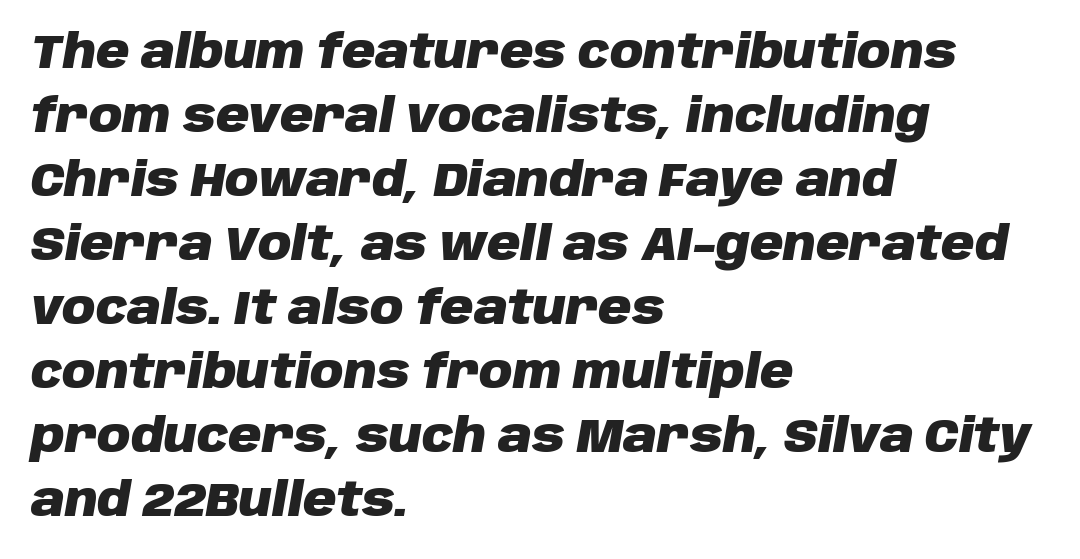
Q: Is the text bold? A: Yes.
Q: Is the text italic (slanted)? A: Yes, it leans right by about 10 degrees.
Q: Is the text underlined? A: No.
Q: How is the paragraph aligned? A: Left-aligned.
Q: Is the spacing between letters normal or unusually wide? A: Normal.
Q: Is the spacing between lines tight, normal or loose? A: Normal.
Q: Width (condensed, normal, or wide)? A: Normal.
Q: Stroke contrast? A: Low.
Q: x-height? A: Large.
Q: Monospaced? A: No.
